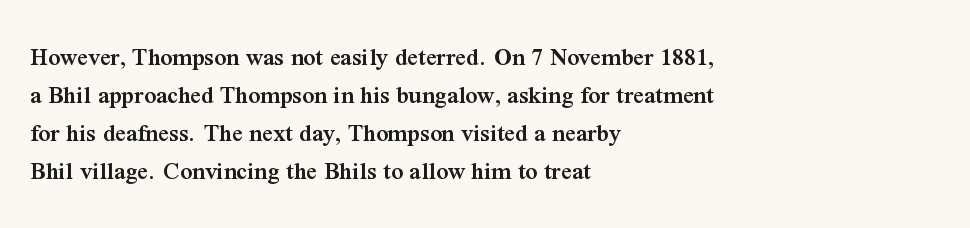
The image shows 26 px text type, upright; set left-aligned, normal line spacing (1.46x), normal letter spacing, not underlined.
